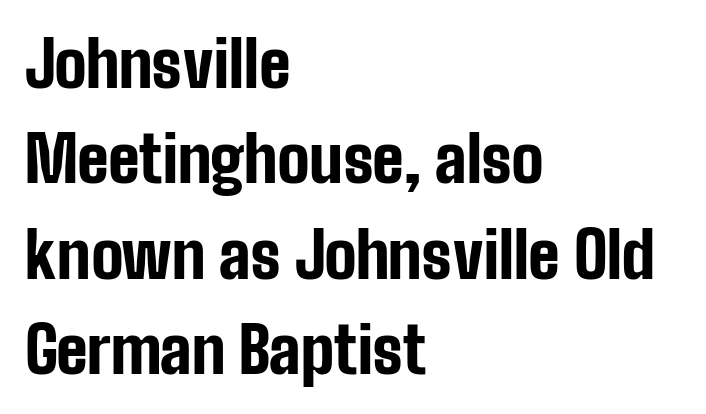
Q: Is the text bold? A: Yes.
Q: Is the text italic (slanted)? A: No, it is upright.
Q: Is the typeface a serif or a sans-serif typeface? A: Sans-serif.
Q: Is the text underlined? A: No.
Q: How is the paragraph aligned? A: Left-aligned.
Q: Is the spacing between letters normal or unusually wide? A: Normal.
Q: Is the spacing between lines tight, normal or loose? A: Normal.
Q: Width (condensed, normal, or wide)? A: Condensed.
Q: Stroke contrast? A: Low.
Q: x-height? A: Medium.
Q: Monospaced? A: No.
